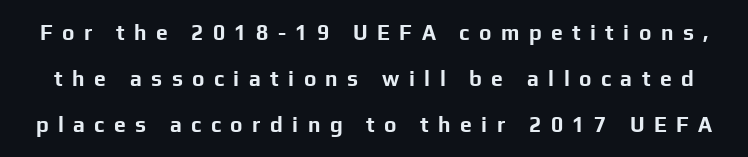
The image shows 21 px bold type, upright; set loose line spacing (2.19x), unusually wide letter spacing (+0.45 em), not underlined.
